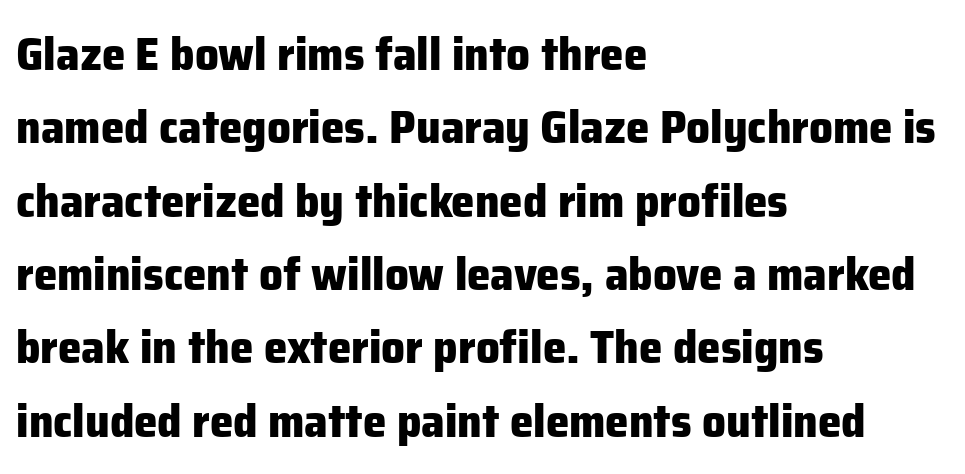
{"serif": "no", "italic": "no", "bold": "yes", "weight": "heavy", "width": "normal", "stroke_contrast": "low", "x_height": "medium", "monospaced": "no", "underline": "no", "align": "left", "line_spacing": "normal", "line_spacing_ratio": 1.56, "letter_spacing": "normal", "letter_spacing_em": 0.0, "glyph_px": 47}
